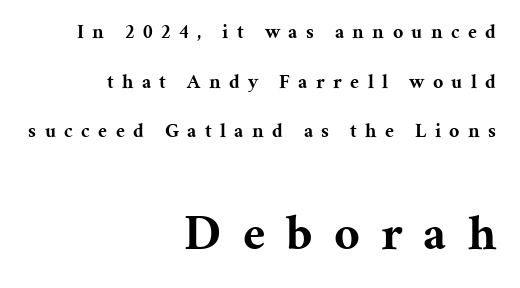
Q: Is the text bold? A: Yes.
Q: Is the text italic (slanted)? A: No, it is upright.
Q: Is the typeface a serif or a sans-serif typeface? A: Serif.
Q: Is the text underlined? A: No.
Q: How is the paragraph aligned? A: Right-aligned.
Q: Is the spacing between letters normal or unusually wide? A: Unusually wide.
Q: Is the spacing between lines tight, normal or loose? A: Loose.
Q: Which block of text is set in a larger size, the first (top) or the second (bottom)? A: The second (bottom) one.
Q: Width (condensed, normal, or wide)? A: Normal.
Q: Stroke contrast? A: Medium.
Q: x-height? A: Medium.
Q: Monospaced? A: No.
